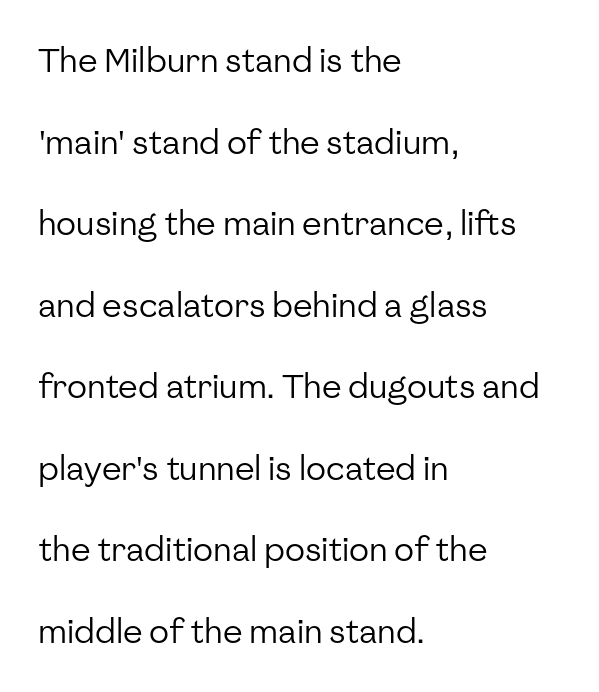
The text was rendered using a sans face with plain stroke endings. Leftover space on each line is placed entirely after the last word. Ascenders rise straight up at ninety degrees. Honestly, the rows look like they've been pulled way apart.
